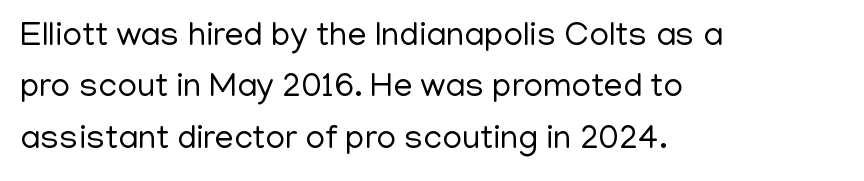
The image shows 34 px regular-weight sans-serif type, upright; set left-aligned, normal line spacing (1.51x), normal letter spacing, not underlined; low stroke contrast and a medium x-height.
